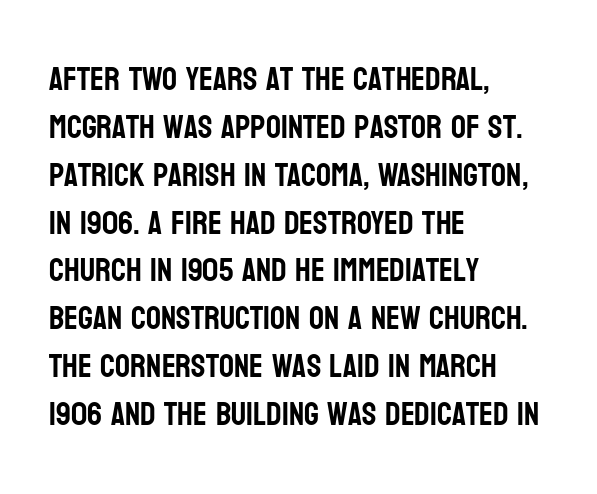
Q: Is the text italic (slanted)? A: No, it is upright.
Q: Is the typeface a serif or a sans-serif typeface? A: Sans-serif.
Q: Is the text underlined? A: No.
Q: How is the paragraph aligned? A: Left-aligned.
Q: Is the spacing between letters normal or unusually wide? A: Normal.
Q: Is the spacing between lines tight, normal or loose? A: Normal.
Q: Width (condensed, normal, or wide)? A: Condensed.
Q: Stroke contrast? A: Low.
Q: x-height? A: Large.
Q: Monospaced? A: No.
